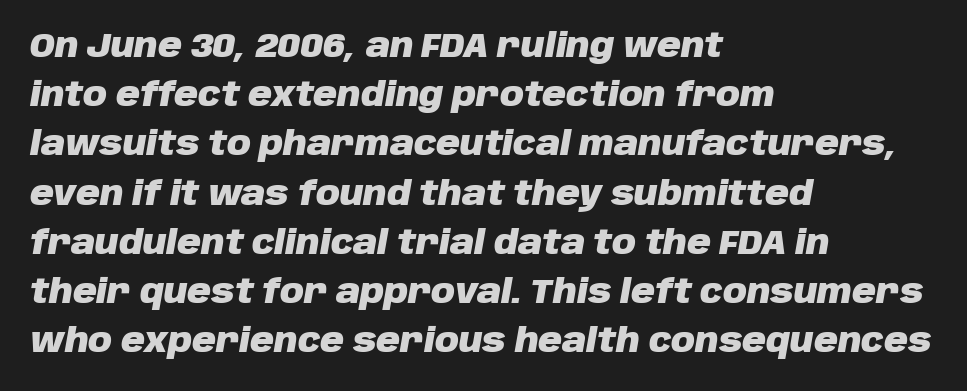
Unmarked baselines from the first word to the last. The type is set solid horizontally, with unmodified tracking. This sample is left-justified, so line endings fall wherever the words run out. The face used here is proportionally spaced, like ordinary book or web type.
